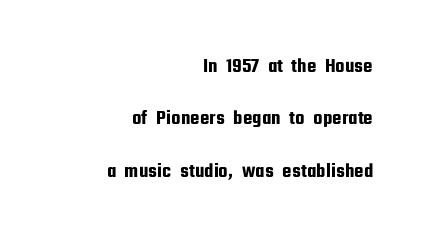
Q: Is the text italic (slanted)? A: No, it is upright.
Q: Is the text underlined? A: No.
Q: How is the paragraph aligned? A: Right-aligned.
Q: Is the spacing between letters normal or unusually wide? A: Normal.
Q: Is the spacing between lines tight, normal or loose? A: Loose.
